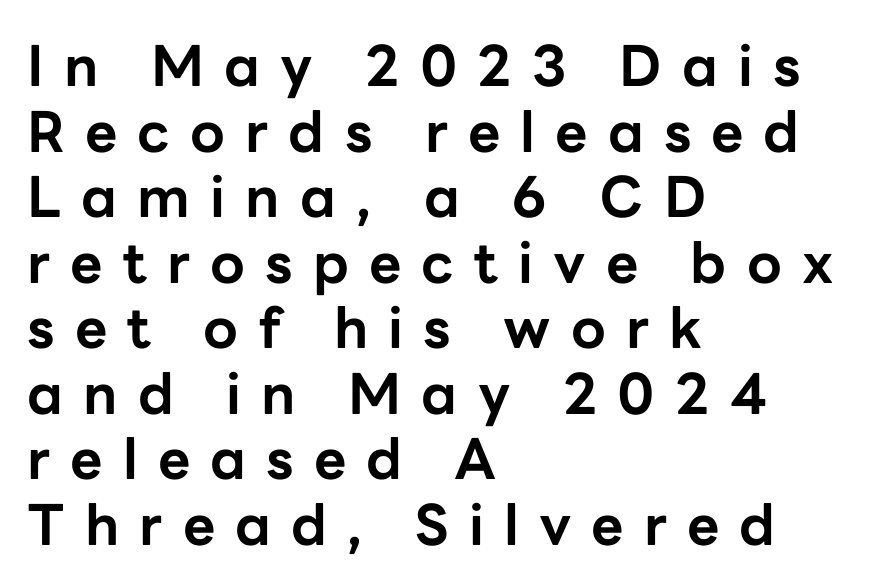
The image shows 56 px bold sans-serif type, upright; set left-aligned, line spacing 1.17x, unusually wide letter spacing (+0.36 em), not underlined; low stroke contrast and a medium x-height.
